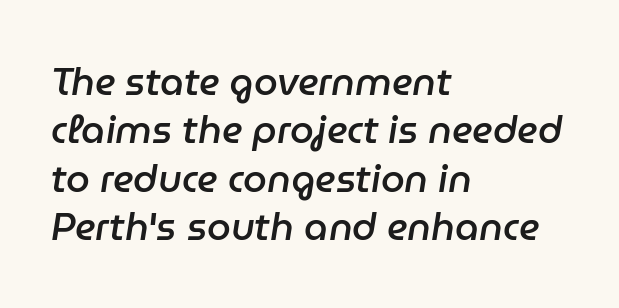
Q: Is the text bold? A: Semi-bold.
Q: Is the text italic (slanted)? A: Yes, it leans right by about 9 degrees.
Q: Is the text underlined? A: No.
Q: How is the paragraph aligned? A: Left-aligned.
Q: Is the spacing between letters normal or unusually wide? A: Normal.
Q: Is the spacing between lines tight, normal or loose? A: Normal.
Q: Width (condensed, normal, or wide)? A: Normal.
Q: Stroke contrast? A: Low.
Q: x-height? A: Medium.
Q: Monospaced? A: No.
